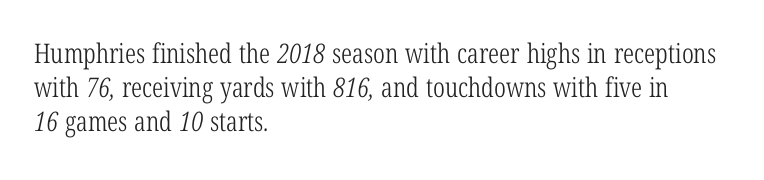
Q: Is the text bold? A: No.
Q: Is the text underlined? A: No.
Q: How is the paragraph aligned? A: Left-aligned.
Q: Is the spacing between letters normal or unusually wide? A: Normal.
Q: Is the spacing between lines tight, normal or loose? A: Normal.
